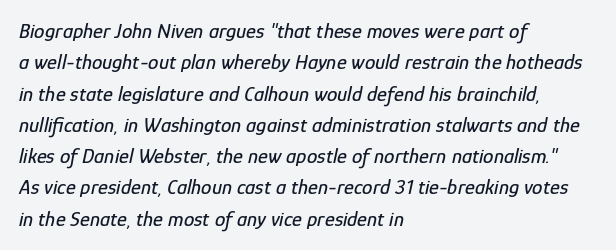
In terms of letterspacing, this is plain default setting. Would a proofreader flag this as italicized? Yes. The paragraph has a hard left edge and a soft right edge. Line spacing here is normal. Descenders are the only things crossing below the line.
